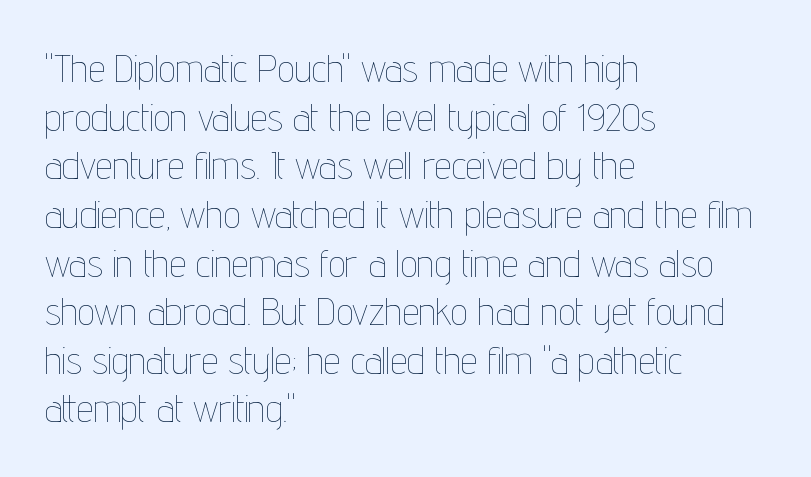
{"italic": "no", "bold": "no", "weight": "thin", "width": "condensed", "stroke_contrast": "low", "x_height": "medium", "monospaced": "no", "underline": "no", "align": "left", "line_spacing": "normal", "line_spacing_ratio": 1.28, "letter_spacing": "normal", "letter_spacing_em": 0.0, "glyph_px": 38}
